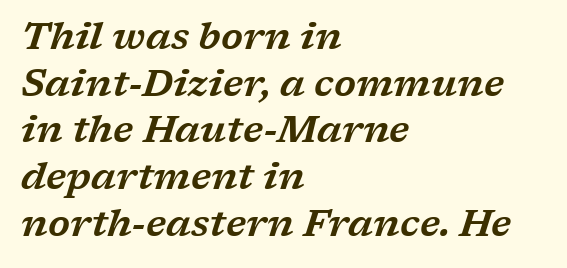
{"serif": "yes", "italic": "yes", "lean": "right", "slant_degrees": 17, "width": "wide", "stroke_contrast": "low", "x_height": "medium", "monospaced": "no", "underline": "no", "align": "left", "line_spacing_ratio": 1.23, "letter_spacing": "normal", "letter_spacing_em": 0.0, "glyph_px": 38}
